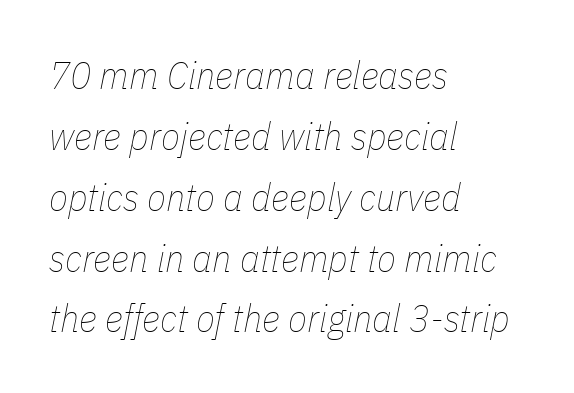
The text carries the slant typical of an italic or oblique font. Horizontal alignment here is leftward, the default for most running prose. These lines keep a tight, regular rhythm from letter to letter. Looks like regular typesetting: each glyph gets only the width it needs. These glyphs show unthickened strokes, regular width or finer. Leading matches the norm, producing a regular column.
